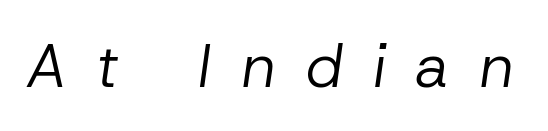
These lines are rendered in a variable-pitch font. The string is rendered with underlining switched off. Compared with typical body copy, the letter spacing here is much looser. Yep, that's italic — everything's leaning. The weight would be labelled regular, book, light, or lighter still.
